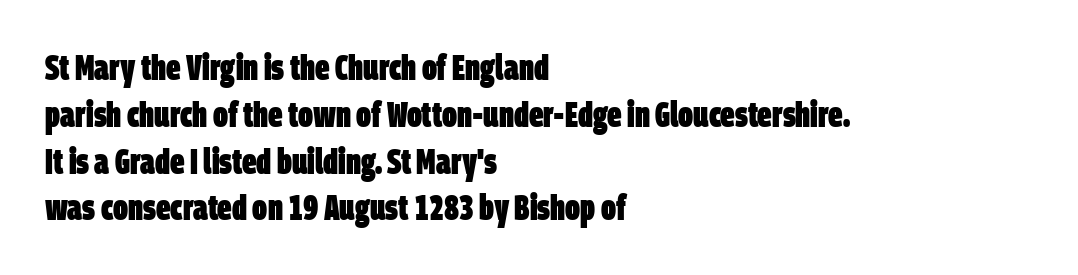
Q: Is the text bold? A: Yes.
Q: Is the typeface a serif or a sans-serif typeface? A: Sans-serif.
Q: Is the text underlined? A: No.
Q: How is the paragraph aligned? A: Left-aligned.
Q: Is the spacing between letters normal or unusually wide? A: Normal.
Q: Is the spacing between lines tight, normal or loose? A: Normal.
Q: Width (condensed, normal, or wide)? A: Condensed.
Q: Stroke contrast? A: Low.
Q: x-height? A: Large.
Q: Monospaced? A: No.
